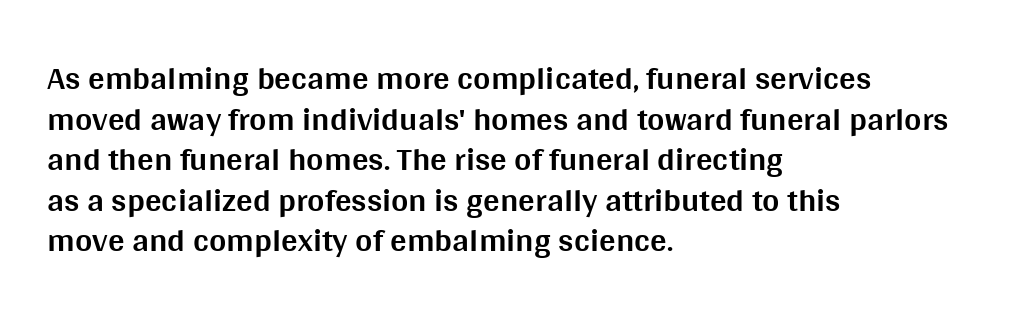
{"serif": "no", "italic": "no", "bold": "yes", "weight": "bold", "width": "normal", "stroke_contrast": "medium", "x_height": "large", "monospaced": "no", "underline": "no", "align": "left", "line_spacing_ratio": 1.23, "letter_spacing": "normal", "letter_spacing_em": 0.0, "glyph_px": 33}
